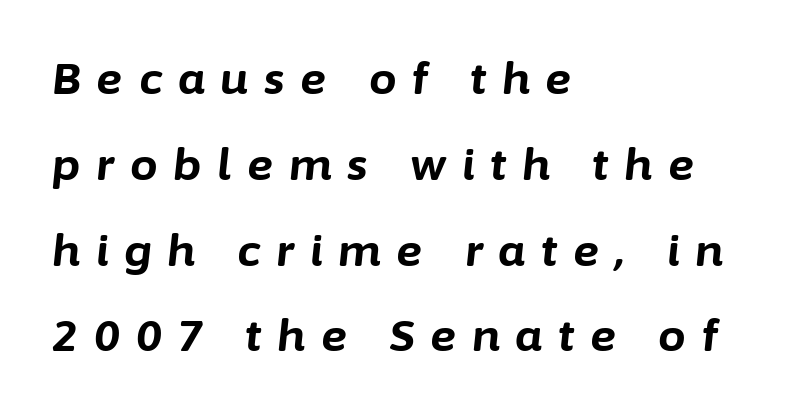
The image shows 44 px bold type, italic (leaning right); set left-aligned, loose line spacing (1.95x), unusually wide letter spacing (+0.36 em), not underlined; low stroke contrast and a medium x-height.
